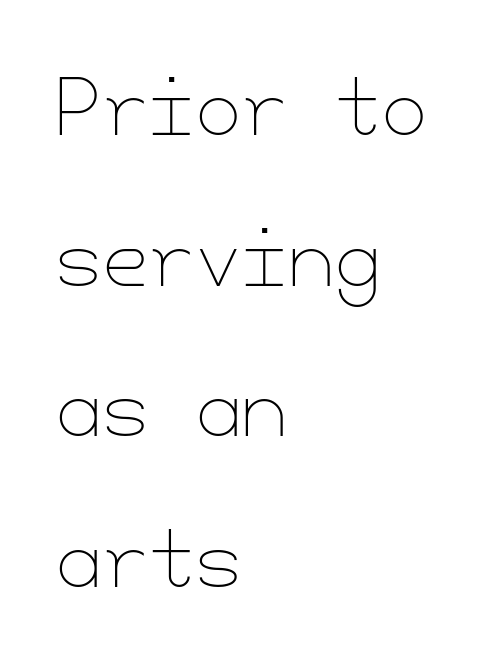
The image shows 75 px thin type, upright; set left-aligned, loose line spacing (2.01x), normal letter spacing, not underlined; low stroke contrast and a small x-height.
